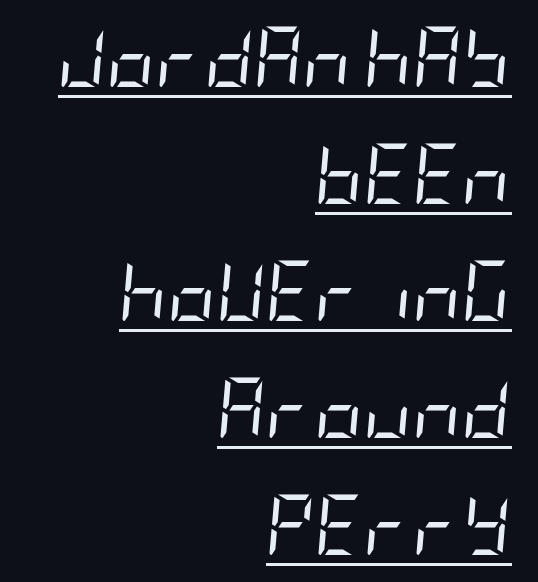
Q: Is the text bold? A: No.
Q: Is the text italic (slanted)? A: Yes, it leans right by about 5 degrees.
Q: Is the text underlined? A: Yes.
Q: How is the paragraph aligned? A: Right-aligned.
Q: Is the spacing between letters normal or unusually wide? A: Normal.
Q: Is the spacing between lines tight, normal or loose? A: Loose.
Q: Width (condensed, normal, or wide)? A: Condensed.
Q: Stroke contrast? A: Low.
Q: x-height? A: Large.
